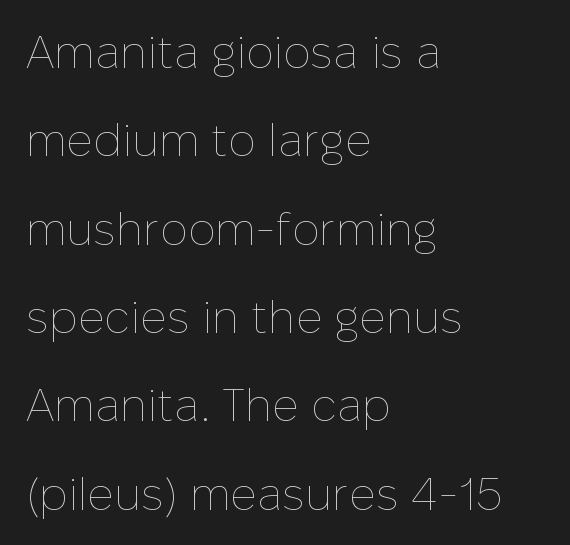
Q: Is the text bold? A: No.
Q: Is the text italic (slanted)? A: No, it is upright.
Q: Is the text underlined? A: No.
Q: How is the paragraph aligned? A: Left-aligned.
Q: Is the spacing between letters normal or unusually wide? A: Normal.
Q: Is the spacing between lines tight, normal or loose? A: Loose.
Q: Width (condensed, normal, or wide)? A: Normal.
Q: Stroke contrast? A: Low.
Q: x-height? A: Medium.
Q: Monospaced? A: No.
